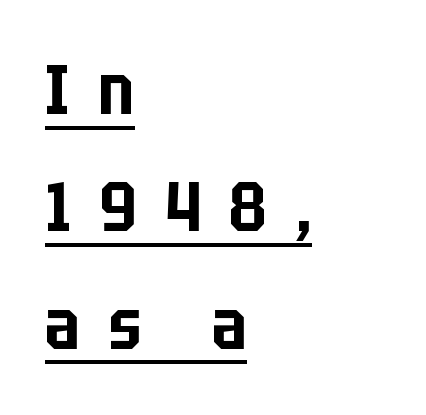
The image shows 69 px condensed sans-serif type, upright; set left-aligned, normal line spacing (1.7x), unusually wide letter spacing (+0.41 em), underlined; low stroke contrast and a large x-height.
